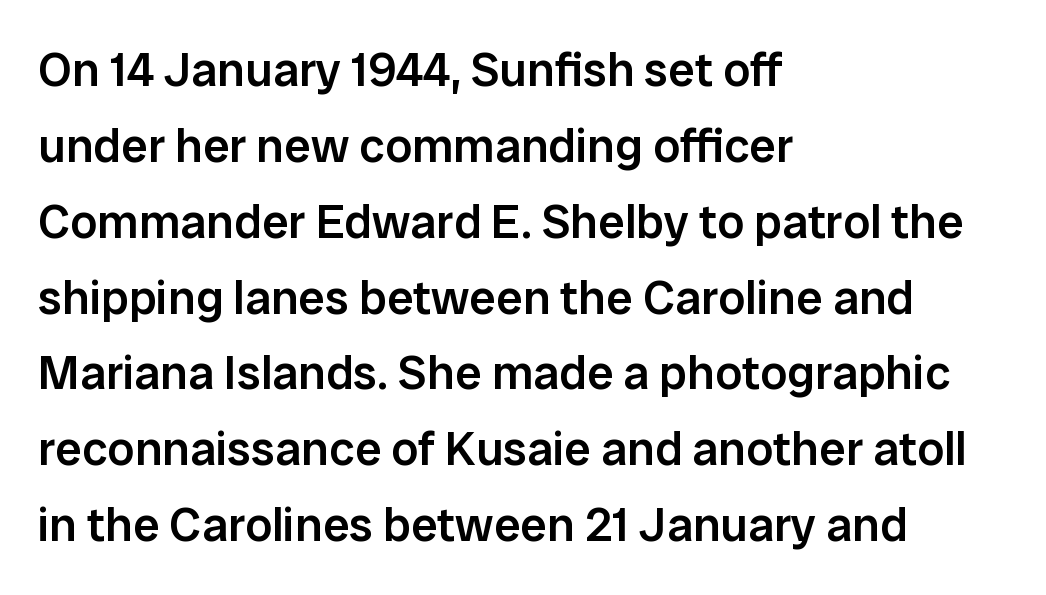
The image shows 48 px semibold sans-serif type, upright; set left-aligned, normal line spacing (1.58x), normal letter spacing, not underlined; low stroke contrast and a medium x-height.
